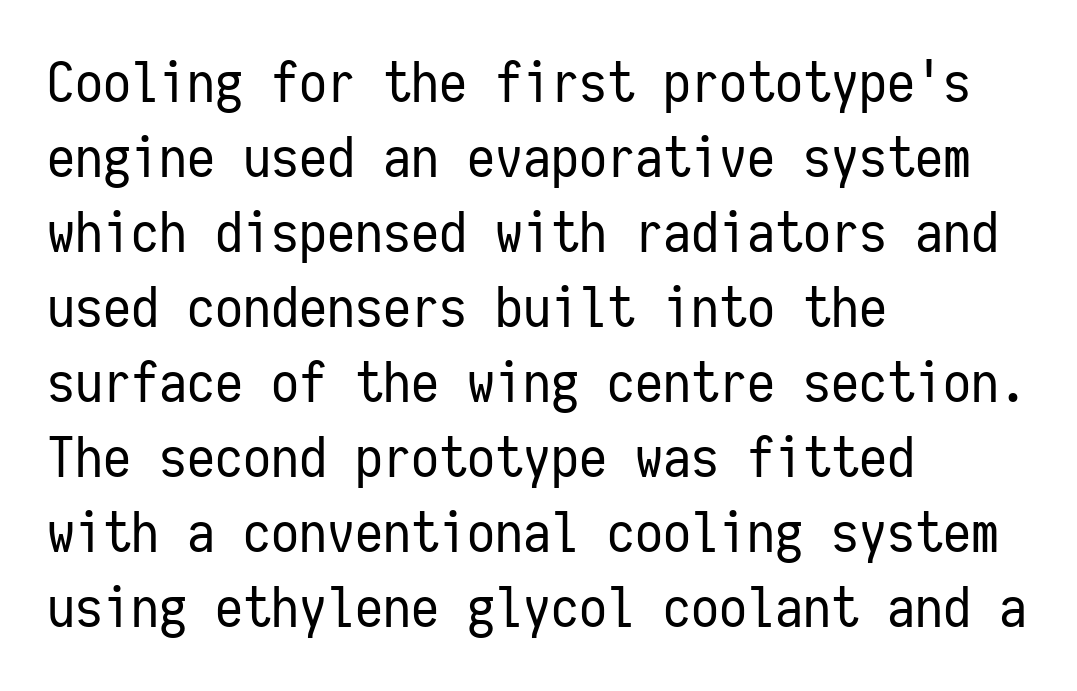
Q: Is the text bold? A: No.
Q: Is the text italic (slanted)? A: No, it is upright.
Q: Is the typeface a serif or a sans-serif typeface? A: Sans-serif.
Q: Is the text underlined? A: No.
Q: How is the paragraph aligned? A: Left-aligned.
Q: Is the spacing between letters normal or unusually wide? A: Normal.
Q: Is the spacing between lines tight, normal or loose? A: Normal.
Q: Width (condensed, normal, or wide)? A: Condensed.
Q: Stroke contrast? A: Low.
Q: x-height? A: Medium.
Q: Monospaced? A: Yes.
